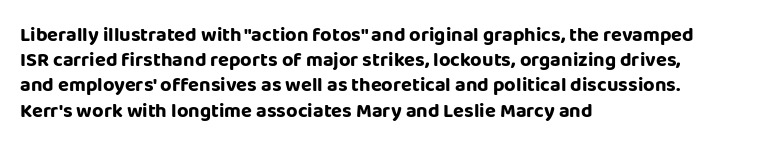
The image shows 20 px bold type, upright; set left-aligned, normal line spacing (1.26x), normal letter spacing, not underlined.
